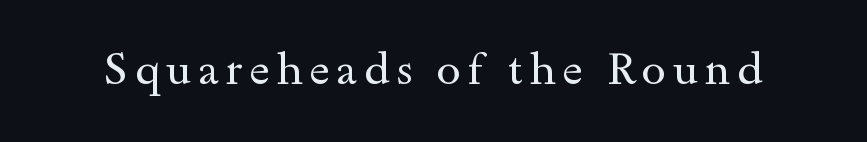
{"serif": "yes", "italic": "no", "bold": "no", "weight": "regular", "width": "wide", "x_height": "small", "monospaced": "no", "underline": "no", "glyph_px": 44}
